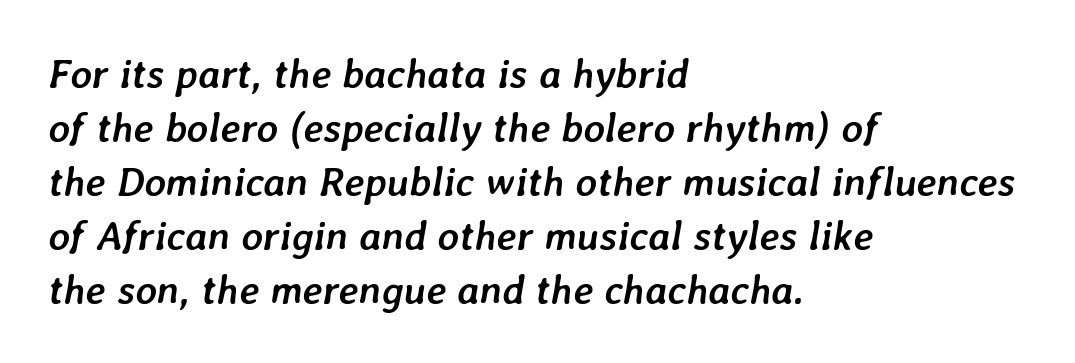
Descenders hang freely into open space. Proportional: the letters do not fall into vertical columns. The leading is moderate, giving the passage an even texture. These lines carry a lot of weight — the face is fully bold.
